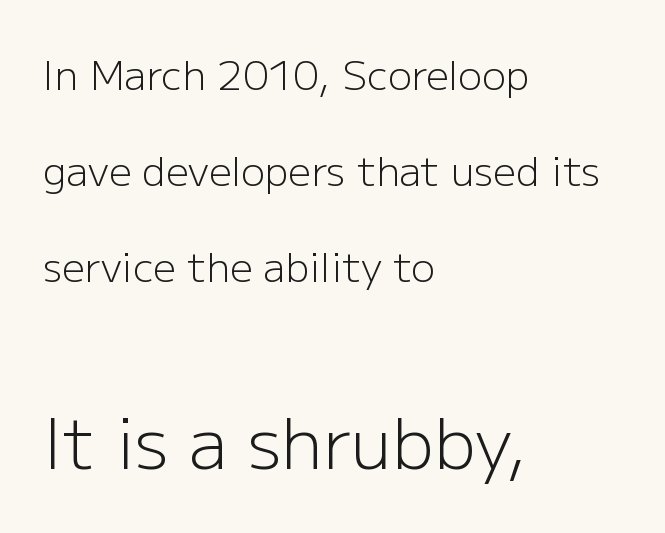
The image shows 70 px light sans-serif type, upright; set left-aligned, loose line spacing (2.4x), normal letter spacing, not underlined; the second (bottom) block is 1.75x larger; low stroke contrast and a medium x-height.
